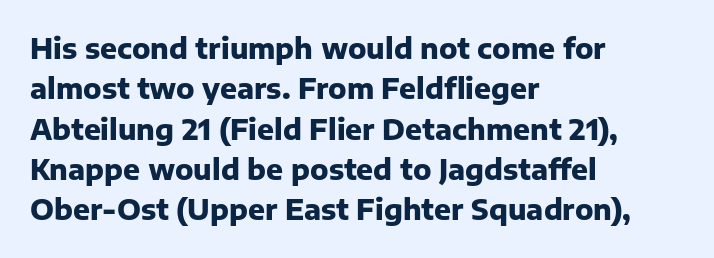
{"serif": "no", "italic": "no", "bold": "yes", "weight": "heavy", "width": "normal", "stroke_contrast": "low", "x_height": "medium", "monospaced": "no", "underline": "no", "align": "left", "line_spacing": "normal", "line_spacing_ratio": 1.44, "letter_spacing": "normal", "letter_spacing_em": 0.0, "glyph_px": 28}
